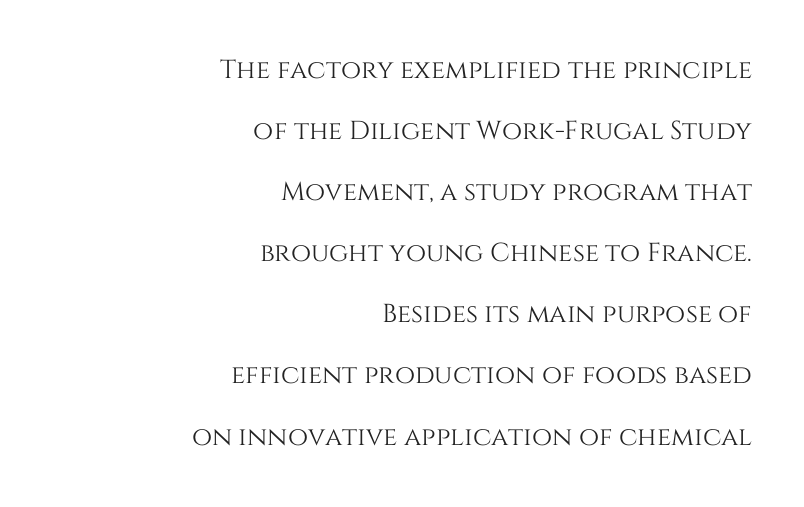
The image shows 26 px text type, upright; set right-aligned, loose line spacing (2.35x), normal letter spacing, not underlined.
